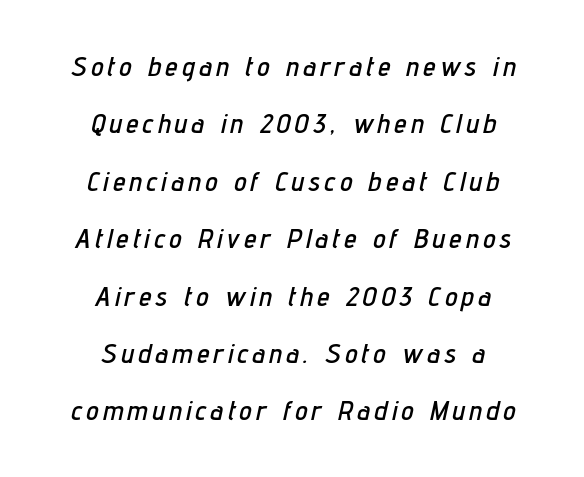
Character widths vary here, with narrow letters taking less room than wide ones. The paragraph shown floats in the horizontal middle. The vertical gap from one line to the next is large. It's the slanting kind of type. Check the space under the baseline: it is left empty.
